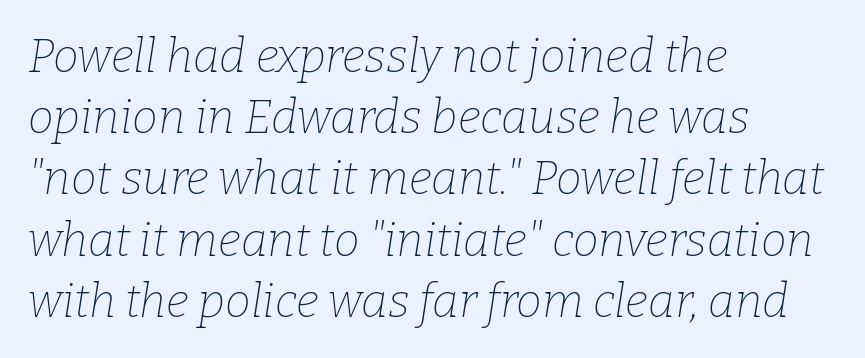
The image shows 46 px thin serif type, italic (leaning right); set left-aligned, normal line spacing (1.33x), normal letter spacing, not underlined; low stroke contrast and a medium x-height.
